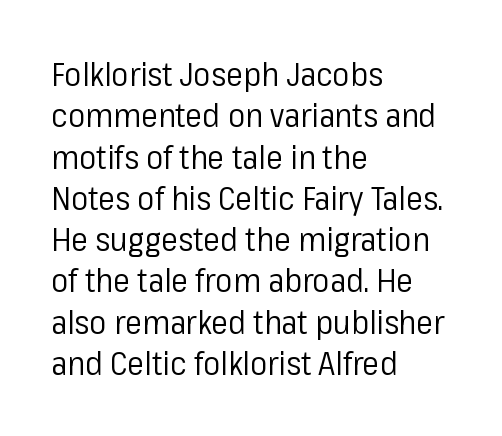
{"serif": "no", "italic": "no", "bold": "no", "weight": "regular", "width": "normal", "stroke_contrast": "low", "x_height": "medium", "monospaced": "no", "underline": "no", "align": "left", "line_spacing": "normal", "line_spacing_ratio": 1.29, "letter_spacing": "normal", "letter_spacing_em": 0.0, "glyph_px": 32}
